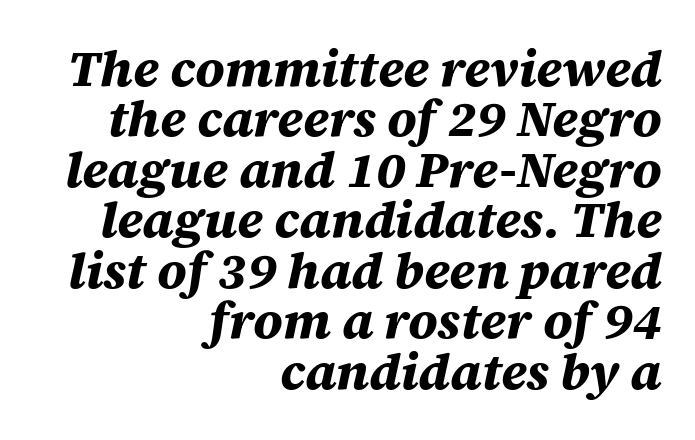
{"italic": "yes", "lean": "right", "slant_degrees": 12, "bold": "yes", "weight": "bold", "width": "normal", "stroke_contrast": "medium", "x_height": "large", "monospaced": "no", "underline": "no", "align": "right", "line_spacing": "tight", "line_spacing_ratio": 0.99, "letter_spacing": "normal", "letter_spacing_em": 0.0, "glyph_px": 51}
